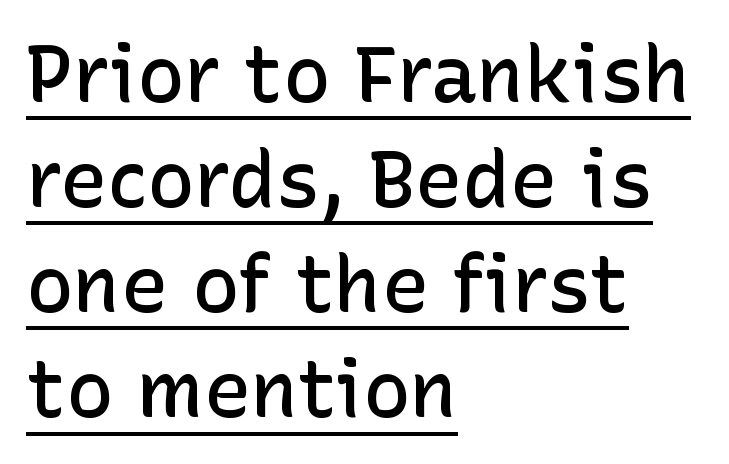
{"serif": "no", "italic": "no", "bold": "semi", "weight": "semibold", "width": "normal", "stroke_contrast": "low", "x_height": "medium", "monospaced": "no", "underline": "yes", "align": "left", "line_spacing": "normal", "line_spacing_ratio": 1.33, "letter_spacing": "normal", "letter_spacing_em": 0.0, "glyph_px": 79}
